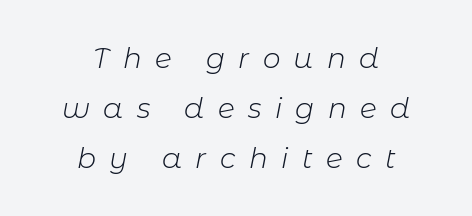
{"italic": "yes", "lean": "right", "slant_degrees": 11, "bold": "no", "weight": "light", "width": "normal", "stroke_contrast": "low", "x_height": "medium", "monospaced": "no", "underline": "no", "align": "center", "line_spacing_ratio": 1.78, "letter_spacing": "wide", "letter_spacing_em": 0.48, "glyph_px": 28}
